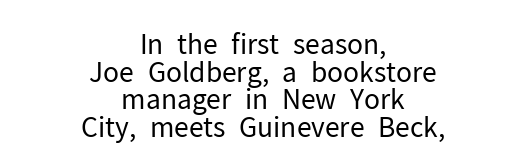
{"italic": "no", "bold": "no", "underline": "no", "align": "center", "line_spacing": "tight", "line_spacing_ratio": 1.02, "letter_spacing": "normal", "letter_spacing_em": 0.0, "glyph_px": 27}
